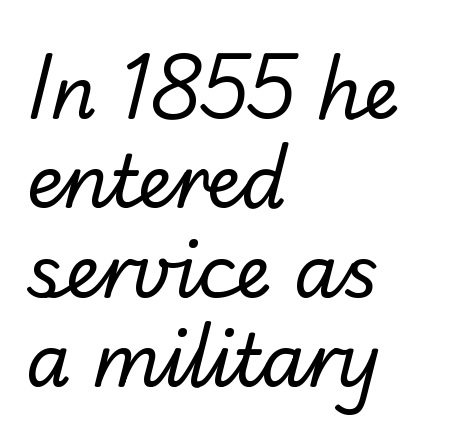
The image shows 72 px regular-weight sans-serif type; set left-aligned, line spacing 1.24x, normal letter spacing, not underlined; low stroke contrast and a small x-height.
